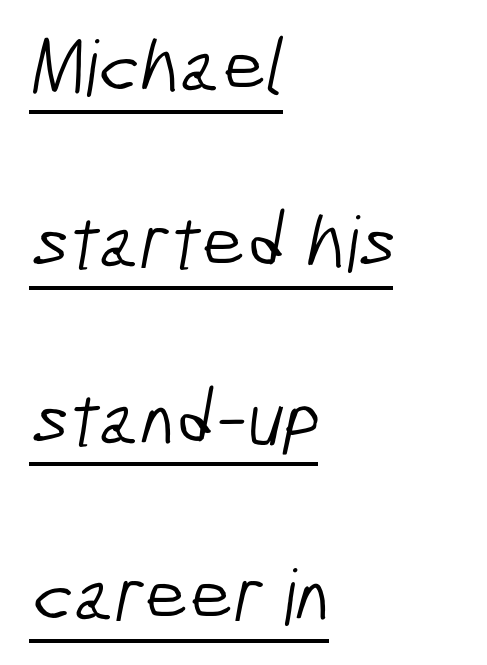
Inter-character spacing is left at the font's built-in metrics. These glyphs show unthickened strokes, regular width or finer. The rag falls on the right side of this text block. You could fit nearly another row in the gap between these rows.
